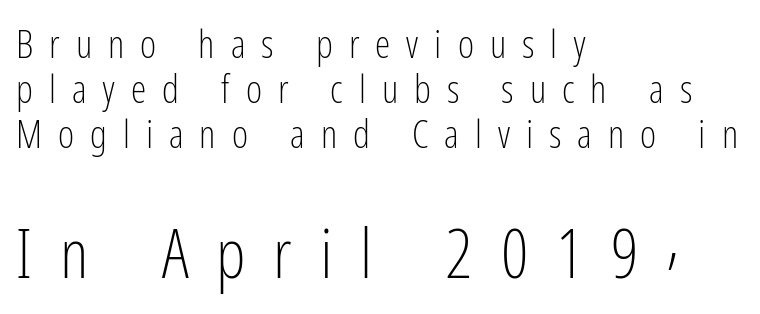
{"serif": "no", "italic": "no", "bold": "no", "weight": "light", "width": "condensed", "stroke_contrast": "low", "x_height": "medium", "monospaced": "no", "underline": "no", "align": "left", "line_spacing": "tight", "line_spacing_ratio": 1.15, "letter_spacing": "wide", "letter_spacing_em": 0.41, "larger_block": "second", "size_ratio": 1.74, "glyph_px": 68}
